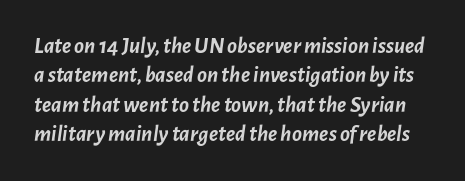
Q: Is the text bold? A: Yes.
Q: Is the text italic (slanted)? A: Yes, it leans right by about 7 degrees.
Q: Is the text underlined? A: No.
Q: Is the spacing between letters normal or unusually wide? A: Normal.
Q: Is the spacing between lines tight, normal or loose? A: Normal.
